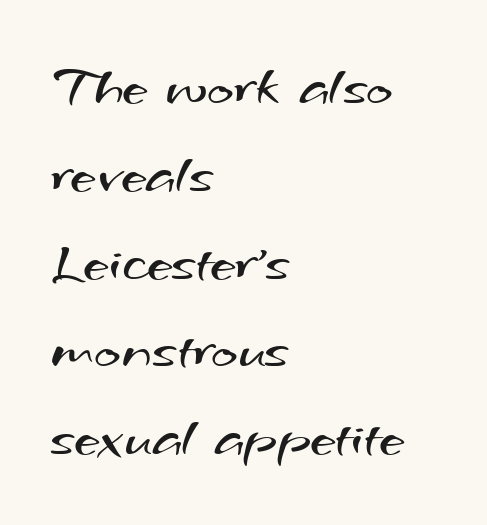
The image shows 57 px regular-weight, wide sans-serif type; set left-aligned, normal line spacing (1.54x), normal letter spacing, not underlined; medium stroke contrast and a small x-height.
